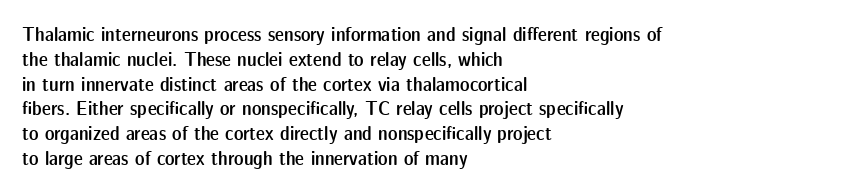
Q: Is the text bold? A: Semi-bold.
Q: Is the text italic (slanted)? A: No, it is upright.
Q: Is the text underlined? A: No.
Q: How is the paragraph aligned? A: Left-aligned.
Q: Is the spacing between letters normal or unusually wide? A: Normal.
